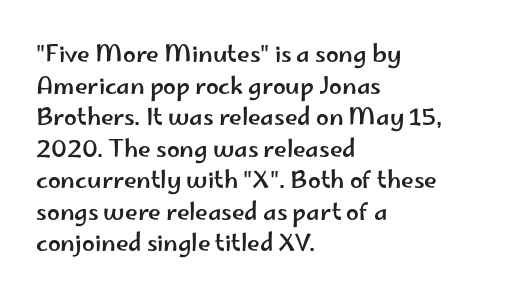
Q: Is the text italic (slanted)? A: No, it is upright.
Q: Is the text underlined? A: No.
Q: How is the paragraph aligned? A: Left-aligned.
Q: Is the spacing between letters normal or unusually wide? A: Normal.
Q: Is the spacing between lines tight, normal or loose? A: Normal.
